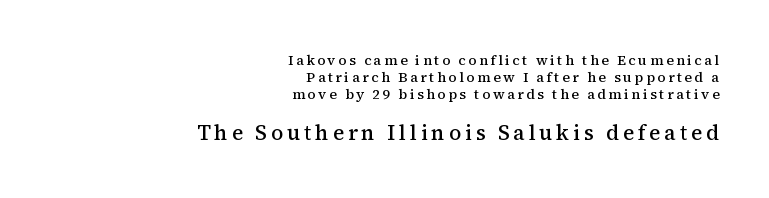
Q: Is the text bold? A: Semi-bold.
Q: Is the text italic (slanted)? A: No, it is upright.
Q: Is the text underlined? A: No.
Q: How is the paragraph aligned? A: Right-aligned.
Q: Which block of text is set in a larger size, the first (top) or the second (bottom)? A: The second (bottom) one.
